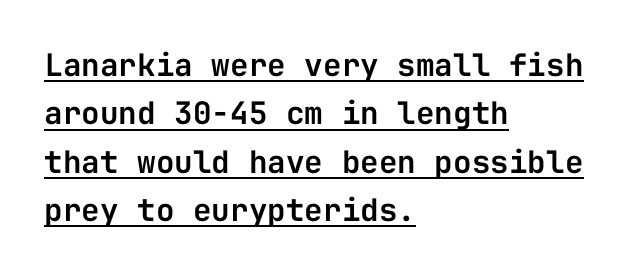
Spacing between characters is what you'd get straight out of the box. Line starts are locked; line ends wander. The type sits square on the baseline with zero lean. Fixed-width glyphs throughout — classic coding-font behaviour. Each new line begins a customary step beneath the previous one. A sans-serif font was chosen for this passage.
